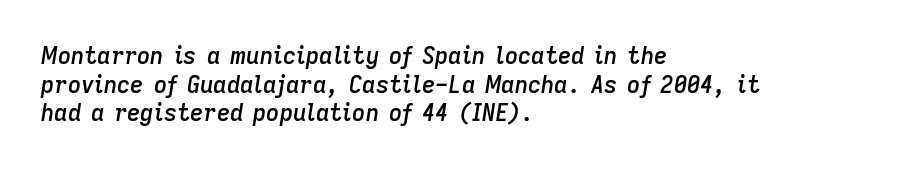
{"italic": "yes", "lean": "right", "slant_degrees": 9, "bold": "semi", "underline": "no", "align": "left", "line_spacing": "normal", "line_spacing_ratio": 1.25, "letter_spacing": "normal", "letter_spacing_em": 0.0, "glyph_px": 23}
